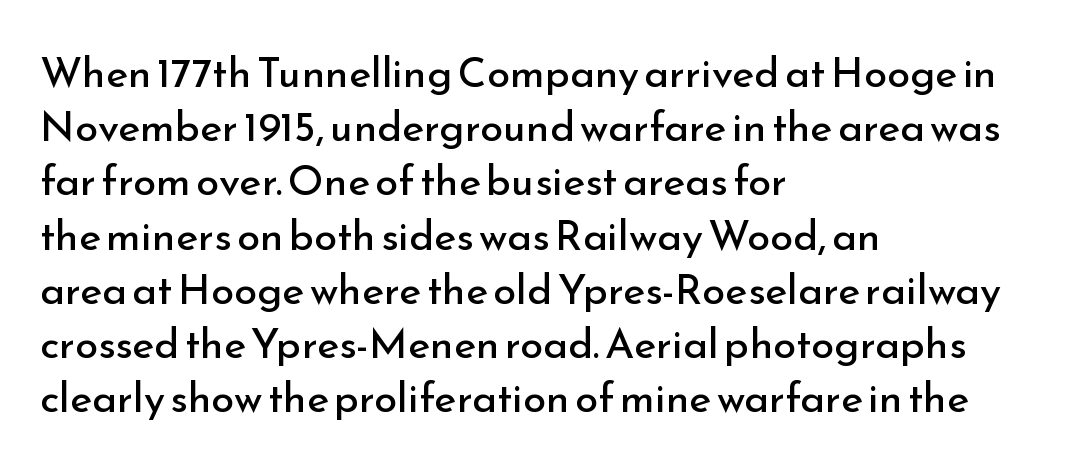
Q: Is the text bold? A: No.
Q: Is the text italic (slanted)? A: No, it is upright.
Q: Is the typeface a serif or a sans-serif typeface? A: Sans-serif.
Q: Is the text underlined? A: No.
Q: How is the paragraph aligned? A: Left-aligned.
Q: Is the spacing between letters normal or unusually wide? A: Normal.
Q: Is the spacing between lines tight, normal or loose? A: Normal.
Q: Width (condensed, normal, or wide)? A: Normal.
Q: Stroke contrast? A: Low.
Q: x-height? A: Small.
Q: Monospaced? A: No.
